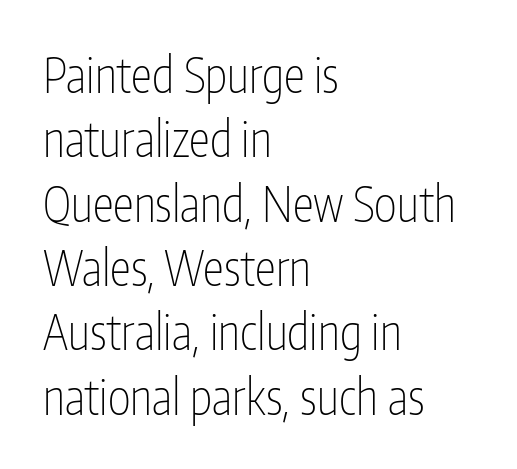
Q: Is the text bold? A: No.
Q: Is the text italic (slanted)? A: No, it is upright.
Q: Is the typeface a serif or a sans-serif typeface? A: Sans-serif.
Q: Is the text underlined? A: No.
Q: How is the paragraph aligned? A: Left-aligned.
Q: Is the spacing between letters normal or unusually wide? A: Normal.
Q: Is the spacing between lines tight, normal or loose? A: Normal.
Q: Width (condensed, normal, or wide)? A: Condensed.
Q: Stroke contrast? A: Low.
Q: x-height? A: Medium.
Q: Monospaced? A: No.
